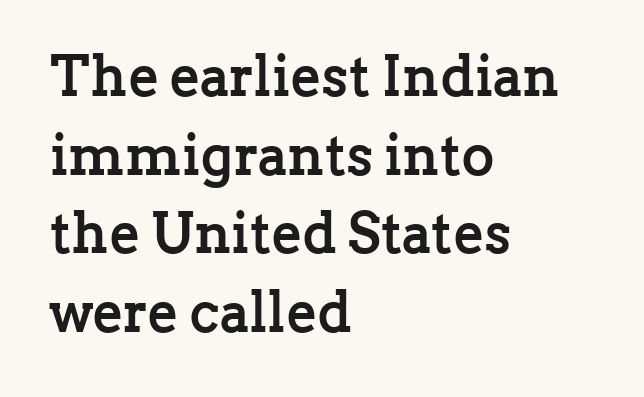
The image shows 57 px semibold serif type, upright; set left-aligned, normal line spacing (1.38x), normal letter spacing, not underlined; low stroke contrast and a medium x-height.
